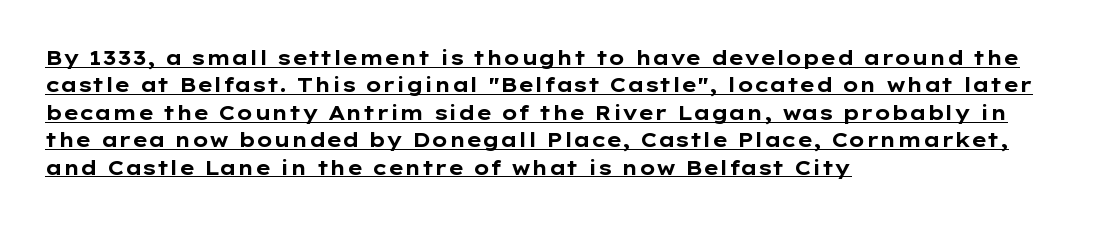
Whoever set this chose a conventional vertical rhythm. The font's upright variant was chosen for this text. Layout note: lines flush left. What stands out about the letter spacing? Nothing — it is the standard amount. These words are printed bold, with thick strokes throughout. Underline: present.
